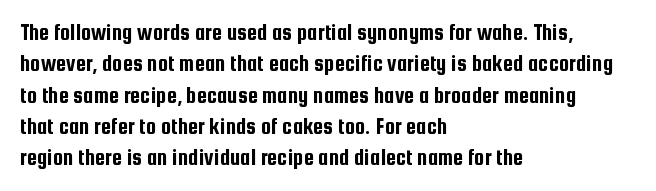
{"italic": "no", "underline": "no", "align": "left", "line_spacing": "normal", "line_spacing_ratio": 1.36, "letter_spacing": "normal", "letter_spacing_em": 0.0, "glyph_px": 23}
